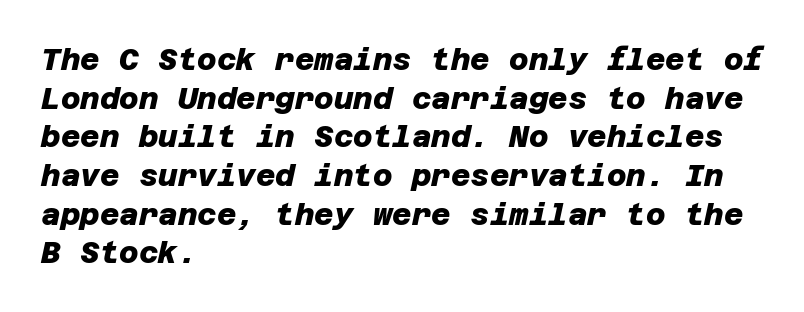
{"serif": "no", "bold": "yes", "weight": "heavy", "width": "normal", "stroke_contrast": "low", "x_height": "large", "underline": "no", "align": "left", "line_spacing": "normal", "line_spacing_ratio": 1.29, "letter_spacing": "normal", "letter_spacing_em": 0.0, "glyph_px": 30}
